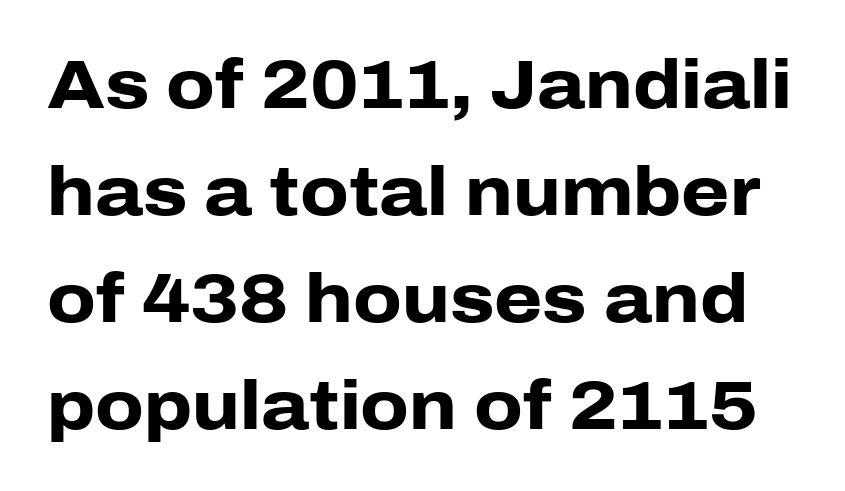
Short note: letters normally spaced. The rendering uses a bold face; every stroke is thick and dark. The vertical gap from one line to the next is medium. The glyphs in this specimen are sans serif. The letters stand upright; this is a roman face. A typesetter would call this proportional, since set widths differ per character.
